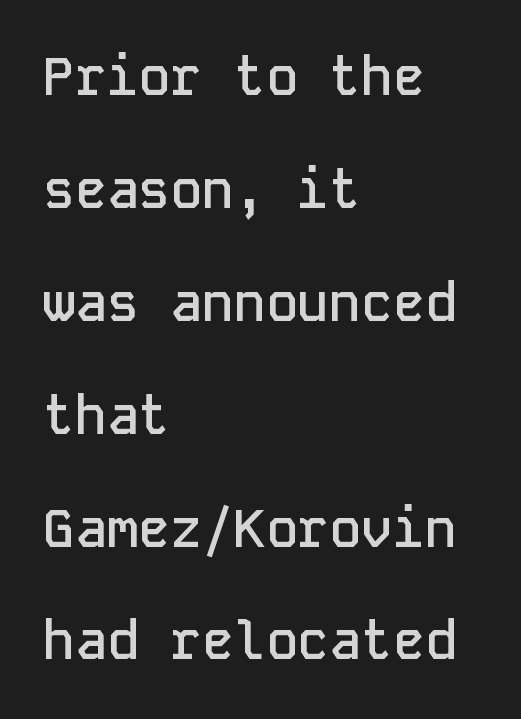
Q: Is the text bold? A: Semi-bold.
Q: Is the text italic (slanted)? A: No, it is upright.
Q: Is the typeface a serif or a sans-serif typeface? A: Sans-serif.
Q: Is the text underlined? A: No.
Q: How is the paragraph aligned? A: Left-aligned.
Q: Is the spacing between letters normal or unusually wide? A: Normal.
Q: Is the spacing between lines tight, normal or loose? A: Loose.
Q: Width (condensed, normal, or wide)? A: Normal.
Q: Stroke contrast? A: Low.
Q: x-height? A: Medium.
Q: Monospaced? A: Yes.
